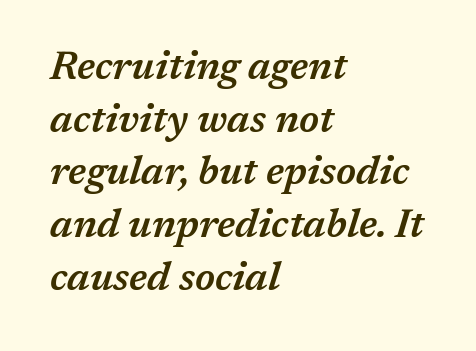
{"italic": "yes", "lean": "right", "slant_degrees": 17, "bold": "semi", "weight": "semibold", "width": "normal", "stroke_contrast": "medium", "x_height": "medium", "monospaced": "no", "underline": "no", "align": "left", "line_spacing": "normal", "line_spacing_ratio": 1.35, "letter_spacing": "normal", "letter_spacing_em": 0.0, "glyph_px": 39}
